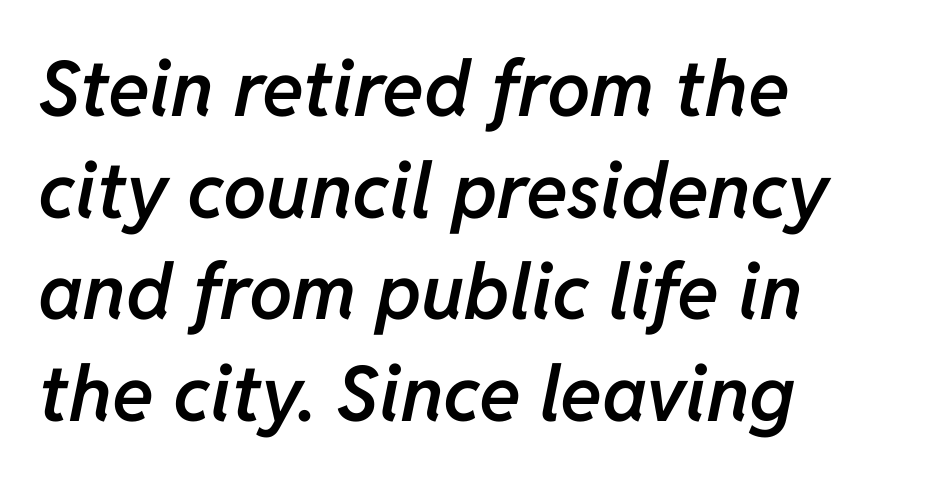
Underline: absent. Honestly, the row spacing looks completely unremarkable. Here the designer chose a conventional face with non-uniform glyph widths. The paragraph has a hard left edge and a soft right edge. Look at the stroke-to-counter ratio: somewhat heavy, a semibold.
